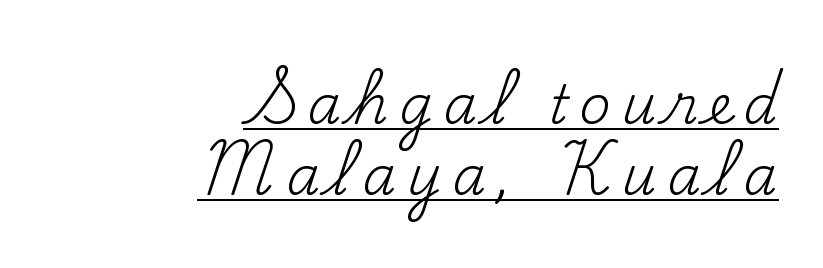
{"serif": "yes", "bold": "no", "weight": "regular", "width": "normal", "stroke_contrast": "medium", "x_height": "small", "monospaced": "no", "underline": "yes", "align": "right", "line_spacing": "normal", "line_spacing_ratio": 1.32, "letter_spacing": "wide", "letter_spacing_em": 0.2, "glyph_px": 54}
